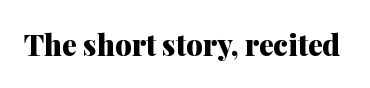
Q: Is the text bold? A: Yes.
Q: Is the text italic (slanted)? A: No, it is upright.
Q: Is the typeface a serif or a sans-serif typeface? A: Serif.
Q: Is the text underlined? A: No.
Q: Is the spacing between letters normal or unusually wide? A: Normal.
Q: Width (condensed, normal, or wide)? A: Normal.
Q: Stroke contrast? A: Medium.
Q: x-height? A: Medium.
Q: Monospaced? A: No.
